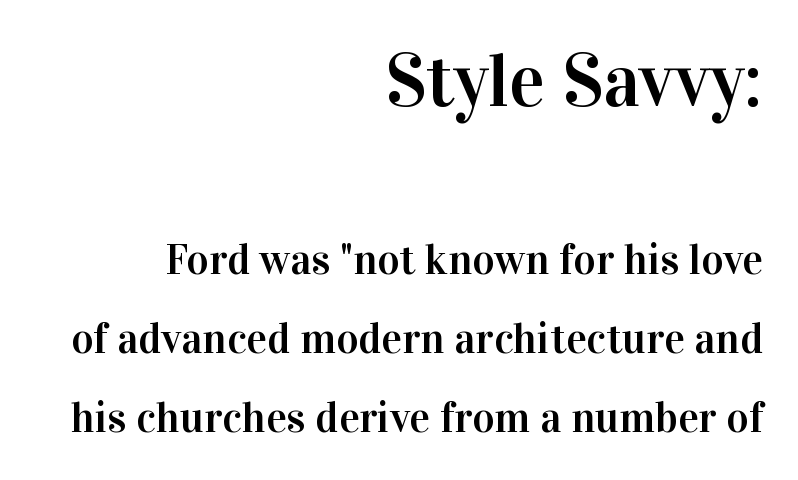
The image shows 75 px serif type, upright; set right-aligned, line spacing 1.84x, normal letter spacing, not underlined; the first (top) block is 1.74x larger; high stroke contrast and a medium x-height.
